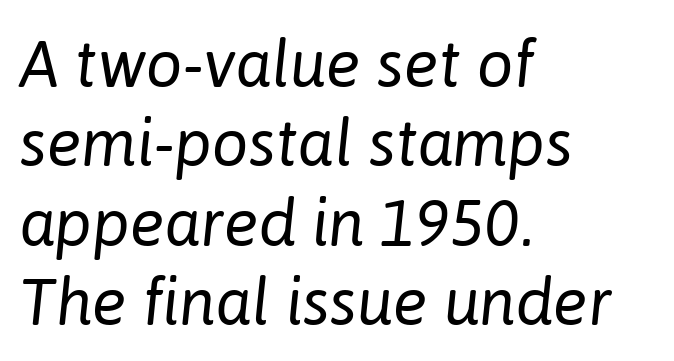
The space directly below the letters is spotless. These lines keep a tight, regular rhythm from letter to letter. A typesetter would call this proportional, since set widths differ per character. Reading down the block, your eye returns to a fixed left position each line.
